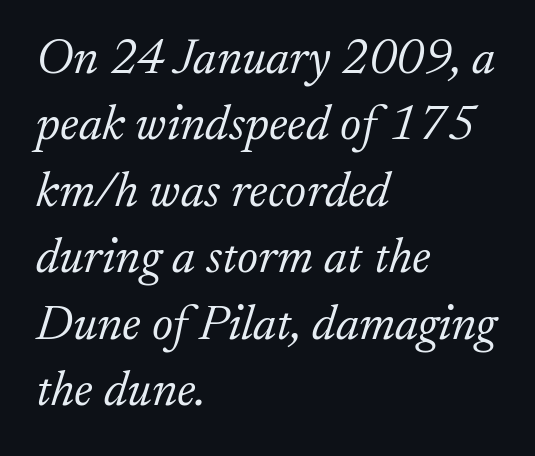
{"serif": "yes", "italic": "yes", "lean": "right", "slant_degrees": 17, "bold": "no", "weight": "light", "width": "normal", "stroke_contrast": "low", "x_height": "small", "monospaced": "no", "underline": "no", "align": "left", "line_spacing": "normal", "line_spacing_ratio": 1.33, "letter_spacing": "normal", "letter_spacing_em": 0.0, "glyph_px": 50}
